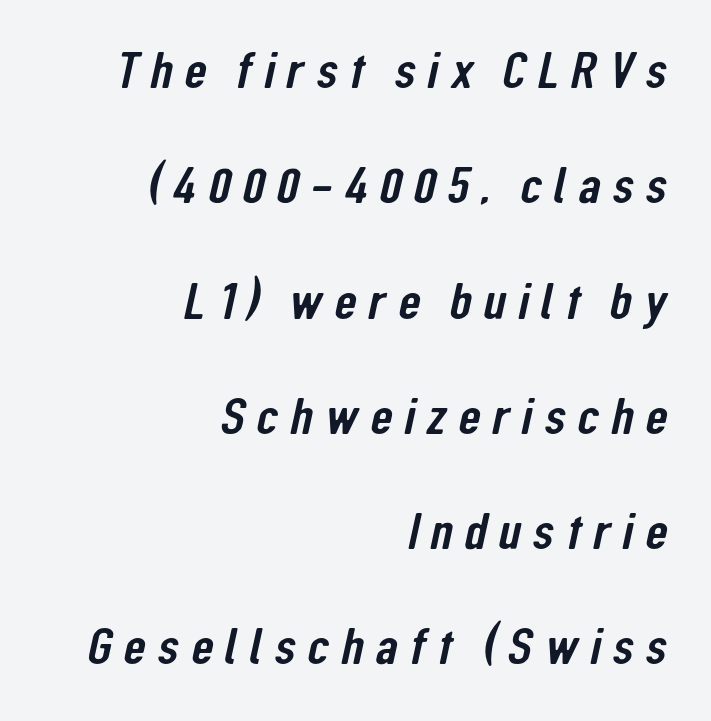
The image shows 51 px condensed sans-serif type; set right-aligned, loose line spacing (2.26x), unusually wide letter spacing (+0.23 em), not underlined; low stroke contrast and a medium x-height.
